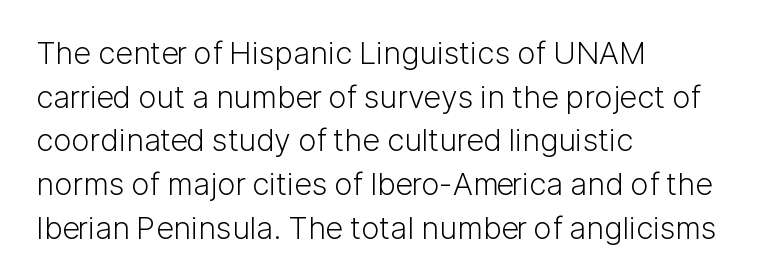
Q: Is the text bold? A: No.
Q: Is the text italic (slanted)? A: No, it is upright.
Q: Is the typeface a serif or a sans-serif typeface? A: Sans-serif.
Q: Is the text underlined? A: No.
Q: How is the paragraph aligned? A: Left-aligned.
Q: Is the spacing between letters normal or unusually wide? A: Normal.
Q: Is the spacing between lines tight, normal or loose? A: Normal.
Q: Width (condensed, normal, or wide)? A: Normal.
Q: Stroke contrast? A: Low.
Q: x-height? A: Medium.
Q: Monospaced? A: No.
